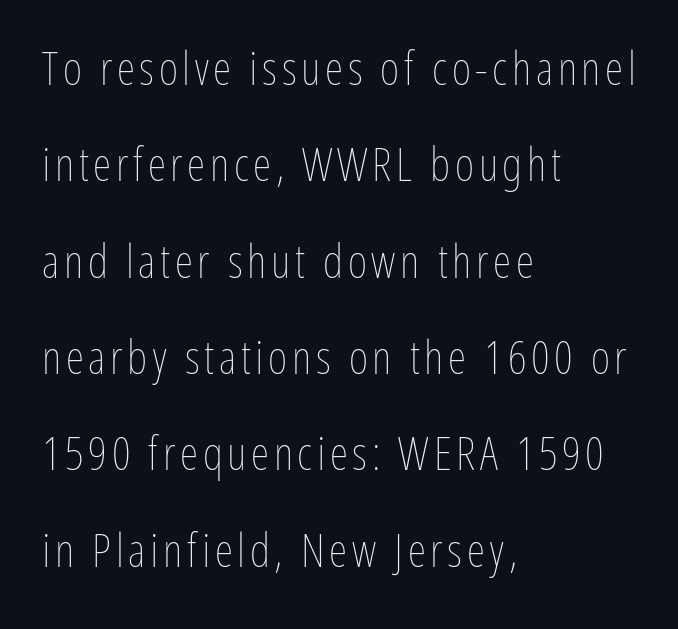
{"italic": "no", "bold": "no", "weight": "thin", "width": "condensed", "stroke_contrast": "low", "x_height": "medium", "monospaced": "no", "underline": "no", "align": "left", "line_spacing": "loose", "line_spacing_ratio": 2.05, "glyph_px": 47}
